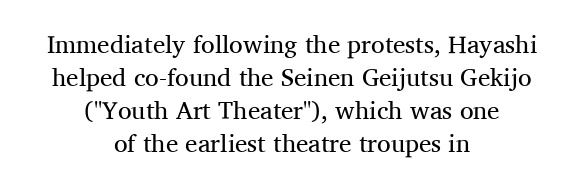
The image shows 25 px text type, upright; set centered, normal line spacing (1.32x), normal letter spacing, not underlined.
